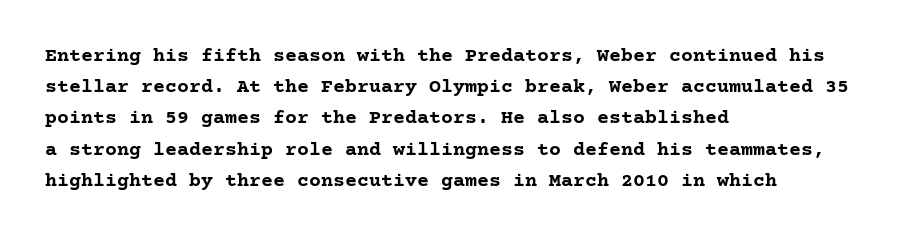
{"italic": "no", "bold": "yes", "underline": "no", "align": "left", "line_spacing": "normal", "line_spacing_ratio": 1.56, "letter_spacing": "normal", "letter_spacing_em": 0.0, "glyph_px": 20}
